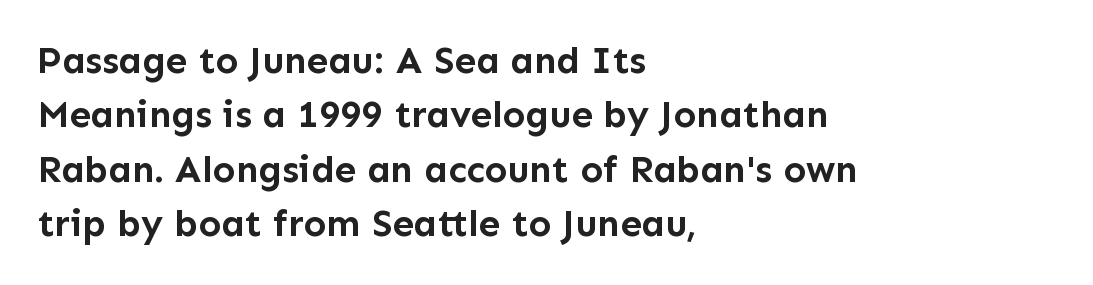
The image shows 38 px semibold sans-serif type, upright; set left-aligned, normal line spacing (1.43x), normal letter spacing, not underlined; low stroke contrast and a medium x-height.
